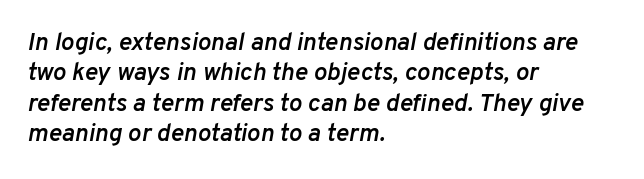
{"italic": "yes", "lean": "right", "slant_degrees": 10, "bold": "semi", "underline": "no", "align": "left", "line_spacing_ratio": 1.22, "letter_spacing": "normal", "letter_spacing_em": 0.0, "glyph_px": 25}
